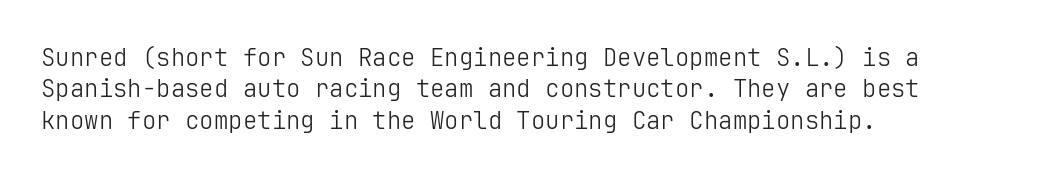
Q: Is the text bold? A: No.
Q: Is the text italic (slanted)? A: No, it is upright.
Q: Is the text underlined? A: No.
Q: How is the paragraph aligned? A: Left-aligned.
Q: Is the spacing between letters normal or unusually wide? A: Normal.
Q: Is the spacing between lines tight, normal or loose? A: Normal.
